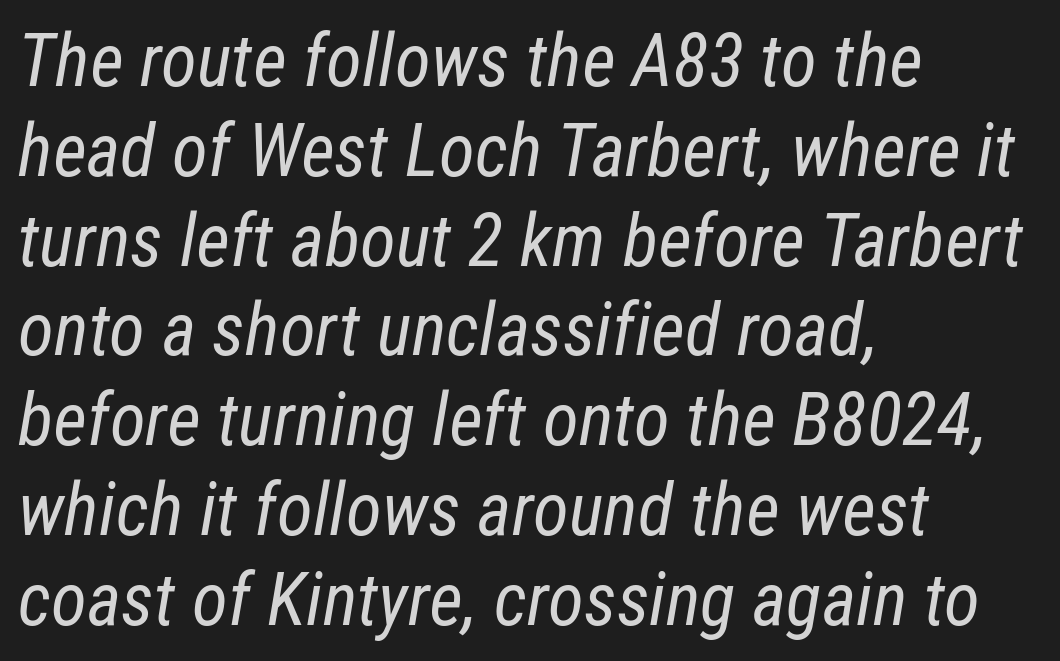
Q: Is the text bold? A: No.
Q: Is the text italic (slanted)? A: Yes, it leans right by about 12 degrees.
Q: Is the text underlined? A: No.
Q: How is the paragraph aligned? A: Left-aligned.
Q: Is the spacing between letters normal or unusually wide? A: Normal.
Q: Width (condensed, normal, or wide)? A: Condensed.
Q: Stroke contrast? A: Low.
Q: x-height? A: Medium.
Q: Monospaced? A: No.
